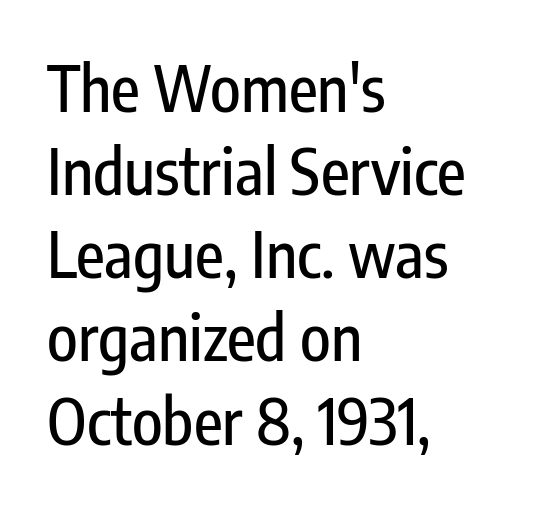
Q: Is the text italic (slanted)? A: No, it is upright.
Q: Is the typeface a serif or a sans-serif typeface? A: Sans-serif.
Q: Is the text underlined? A: No.
Q: How is the paragraph aligned? A: Left-aligned.
Q: Is the spacing between letters normal or unusually wide? A: Normal.
Q: Is the spacing between lines tight, normal or loose? A: Normal.
Q: Width (condensed, normal, or wide)? A: Condensed.
Q: Stroke contrast? A: Low.
Q: x-height? A: Medium.
Q: Monospaced? A: No.
